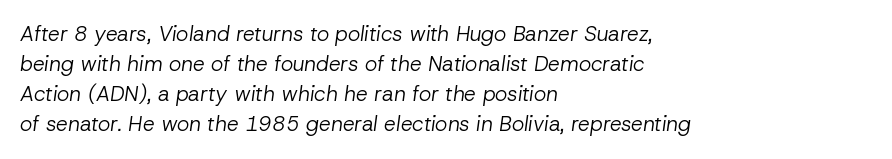
Q: Is the text bold? A: No.
Q: Is the text italic (slanted)? A: Yes, it leans right by about 8 degrees.
Q: Is the text underlined? A: No.
Q: How is the paragraph aligned? A: Left-aligned.
Q: Is the spacing between letters normal or unusually wide? A: Normal.
Q: Is the spacing between lines tight, normal or loose? A: Normal.
